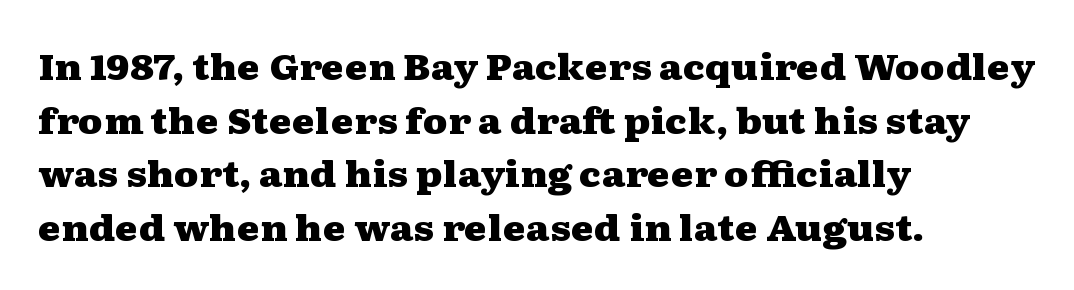
The image shows 35 px heavy, wide serif type, upright; set left-aligned, normal line spacing (1.53x), normal letter spacing, not underlined; medium stroke contrast and a medium x-height.
